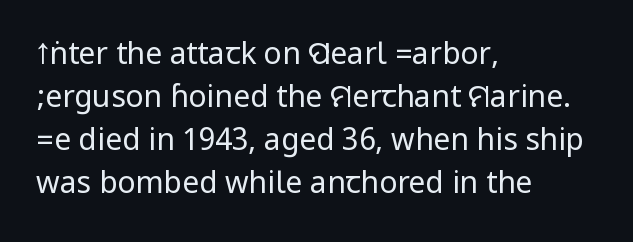
Q: Is the text bold? A: No.
Q: Is the text italic (slanted)? A: No, it is upright.
Q: Is the typeface a serif or a sans-serif typeface? A: Sans-serif.
Q: Is the text underlined? A: No.
Q: How is the paragraph aligned? A: Left-aligned.
Q: Is the spacing between letters normal or unusually wide? A: Normal.
Q: Is the spacing between lines tight, normal or loose? A: Normal.
Q: Width (condensed, normal, or wide)? A: Condensed.
Q: Stroke contrast? A: Low.
